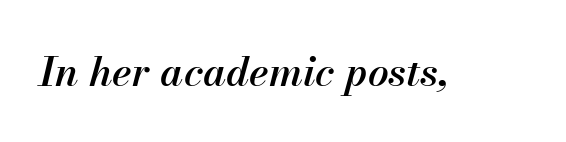
The gap between lines stays unmarked. An italicized treatment has been applied to the whole sample. A typesetter would call this proportional, since set widths differ per character. Look at the tracking — it's just the regular setting, nothing added. In terms of weight, the rendering is demibold, just under bold.
